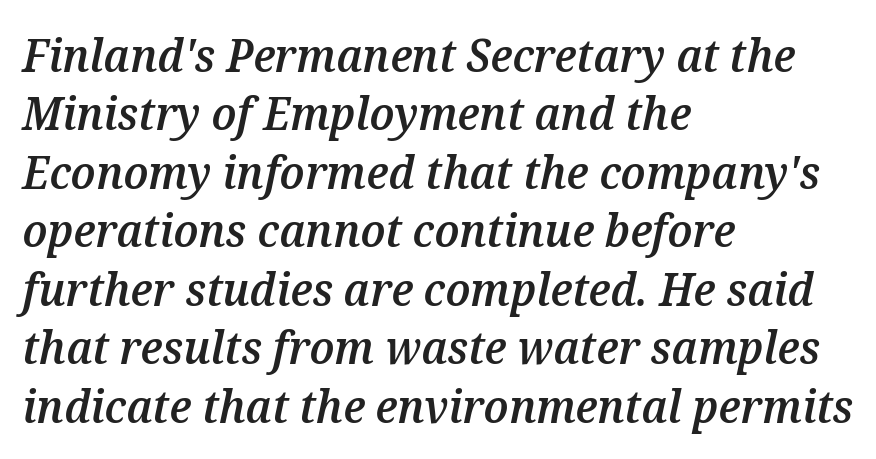
Q: Is the text bold? A: Semi-bold.
Q: Is the text italic (slanted)? A: Yes, it leans right by about 12 degrees.
Q: Is the text underlined? A: No.
Q: How is the paragraph aligned? A: Left-aligned.
Q: Is the spacing between letters normal or unusually wide? A: Normal.
Q: Is the spacing between lines tight, normal or loose? A: Normal.
Q: Width (condensed, normal, or wide)? A: Normal.
Q: Stroke contrast? A: Medium.
Q: x-height? A: Medium.
Q: Monospaced? A: No.
